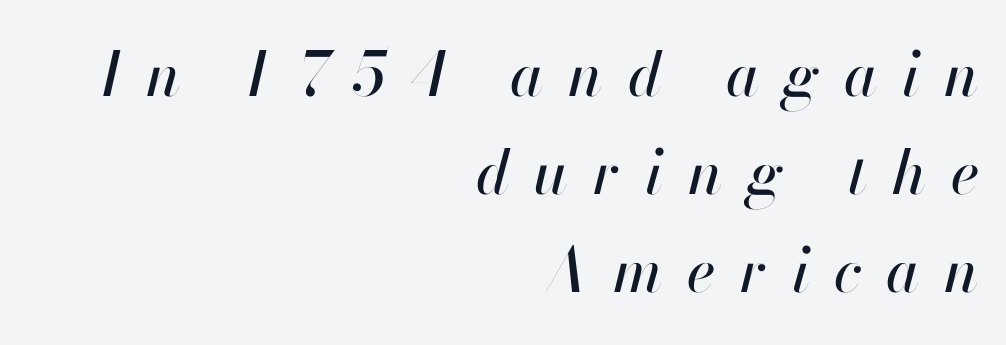
{"italic": "yes", "lean": "right", "slant_degrees": 13, "width": "normal", "stroke_contrast": "high", "x_height": "small", "monospaced": "no", "underline": "no", "align": "right", "line_spacing": "normal", "line_spacing_ratio": 1.61, "letter_spacing": "wide", "letter_spacing_em": 0.4, "glyph_px": 61}
